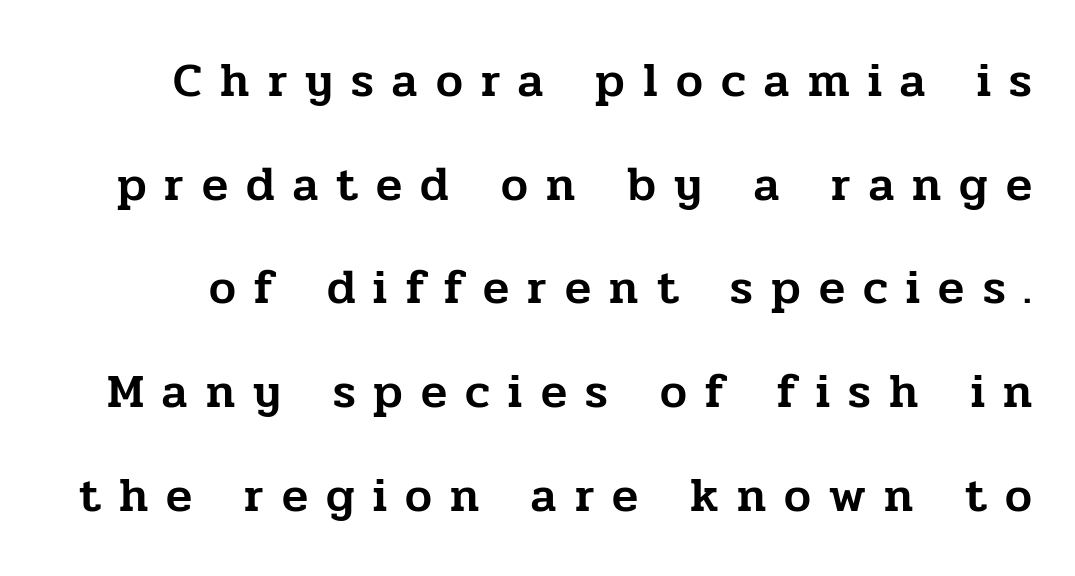
{"serif": "yes", "italic": "no", "width": "normal", "stroke_contrast": "low", "x_height": "medium", "monospaced": "no", "underline": "no", "line_spacing": "loose", "line_spacing_ratio": 2.16, "letter_spacing": "wide", "letter_spacing_em": 0.38, "glyph_px": 48}
